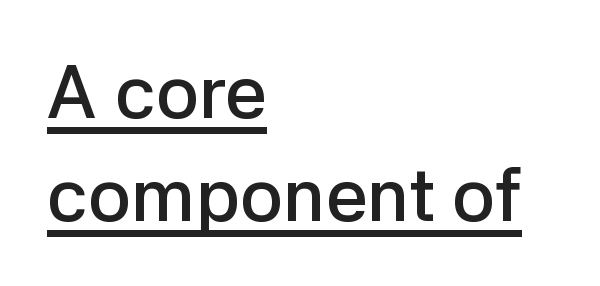
Q: Is the text bold? A: Semi-bold.
Q: Is the text italic (slanted)? A: No, it is upright.
Q: Is the typeface a serif or a sans-serif typeface? A: Sans-serif.
Q: Is the text underlined? A: Yes.
Q: How is the paragraph aligned? A: Left-aligned.
Q: Is the spacing between letters normal or unusually wide? A: Normal.
Q: Is the spacing between lines tight, normal or loose? A: Normal.
Q: Width (condensed, normal, or wide)? A: Normal.
Q: Stroke contrast? A: Low.
Q: x-height? A: Medium.
Q: Monospaced? A: No.
